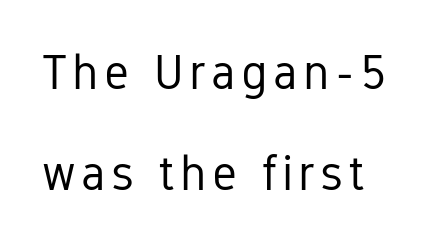
One glance says open: line gaps are wider than usual. Nothing heavy about these letters — not bold at all. Look at the bottom of the vertical strokes: they stop flat, with no serifs. Character widths vary here, with narrow letters taking less room than wide ones. The typography opts for an upright posture over an oblique one. The space beneath each line is pristine and unruled.
